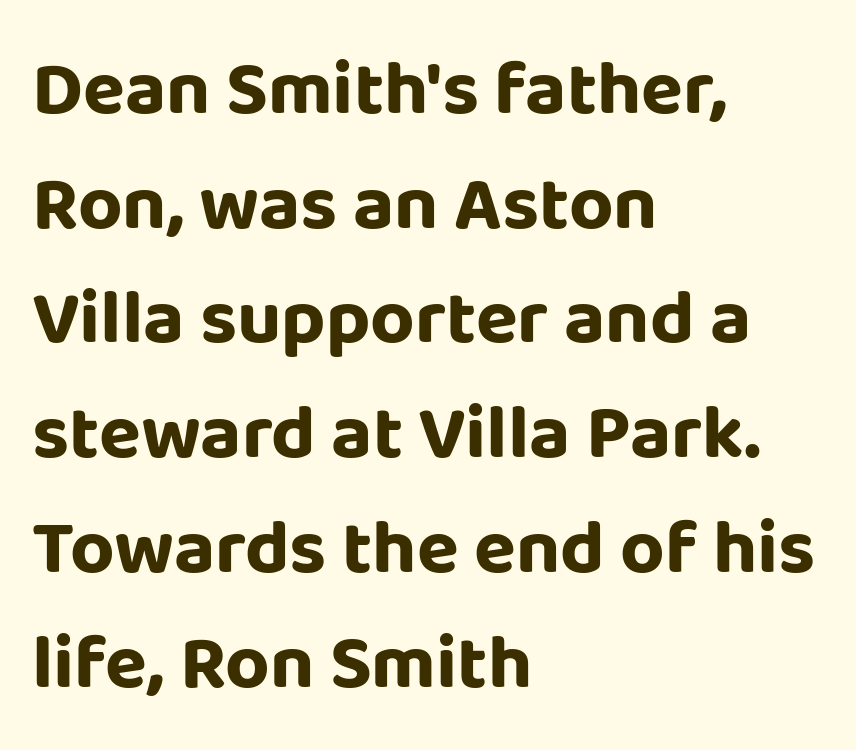
{"serif": "no", "italic": "no", "bold": "yes", "weight": "bold", "width": "normal", "stroke_contrast": "low", "x_height": "large", "monospaced": "no", "underline": "no", "align": "left", "line_spacing": "normal", "line_spacing_ratio": 1.49, "letter_spacing": "normal", "letter_spacing_em": 0.0, "glyph_px": 77}
